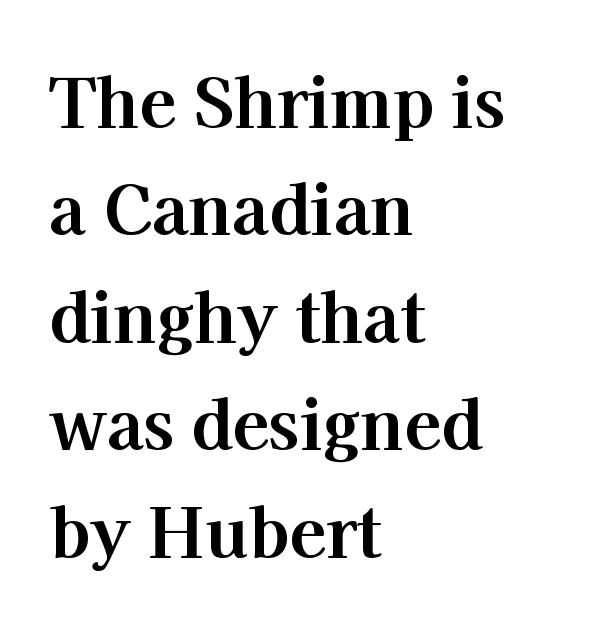
{"serif": "yes", "italic": "no", "bold": "yes", "weight": "bold", "width": "normal", "stroke_contrast": "high", "x_height": "medium", "monospaced": "no", "underline": "no", "align": "left", "line_spacing": "normal", "line_spacing_ratio": 1.58, "letter_spacing": "normal", "letter_spacing_em": 0.0, "glyph_px": 68}
